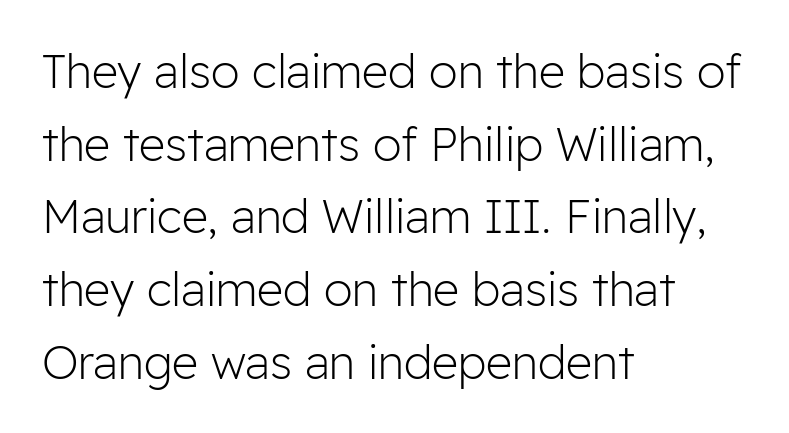
Regular leading. Left-aligned paragraph, ragged on the right. Between one letter and the next there's only the usual sliver of space. This is roman type, the default non-slanted kind.
